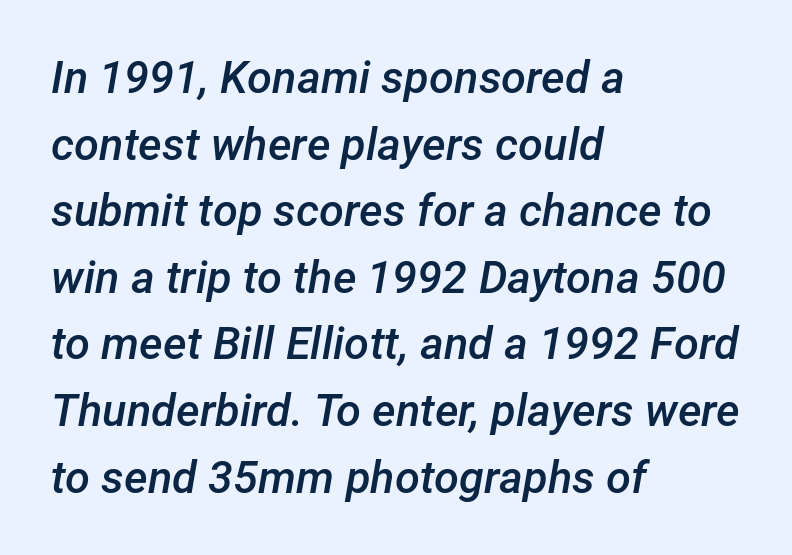
You can tell it's italic because the verticals aren't actually vertical. A normal amount of white space separates one row of letters from the next. Observe the ordinary spacing: letters are neighbours, not strangers. No word sits above an underline.
